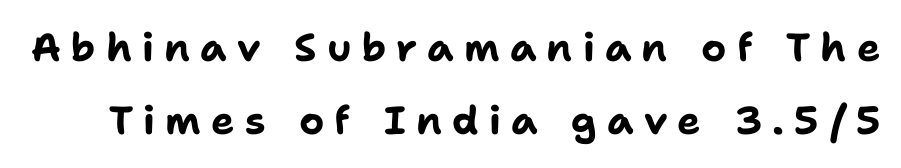
{"serif": "no", "italic": "no", "bold": "yes", "weight": "bold", "width": "normal", "stroke_contrast": "low", "x_height": "medium", "monospaced": "no", "underline": "no", "line_spacing_ratio": 1.86, "letter_spacing": "wide", "letter_spacing_em": 0.26, "glyph_px": 39}
